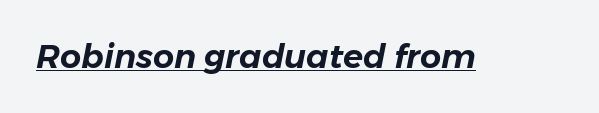
The image shows 33 px text type, italic (leaning right); set normal letter spacing, underlined; low stroke contrast and a medium x-height.
